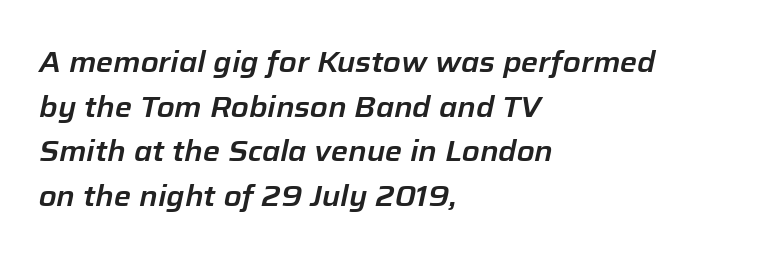
The image shows 29 px text type, italic (leaning right); set left-aligned, normal line spacing (1.54x), normal letter spacing, not underlined; low stroke contrast and a medium x-height.
